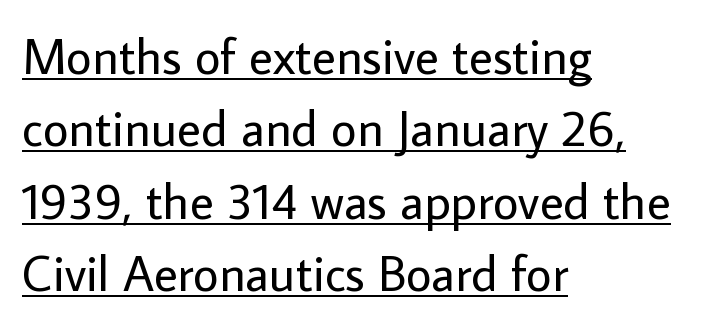
{"serif": "no", "italic": "no", "bold": "no", "weight": "regular", "width": "normal", "stroke_contrast": "low", "x_height": "medium", "monospaced": "no", "underline": "yes", "align": "left", "line_spacing": "normal", "line_spacing_ratio": 1.45, "letter_spacing": "normal", "letter_spacing_em": 0.0, "glyph_px": 50}
